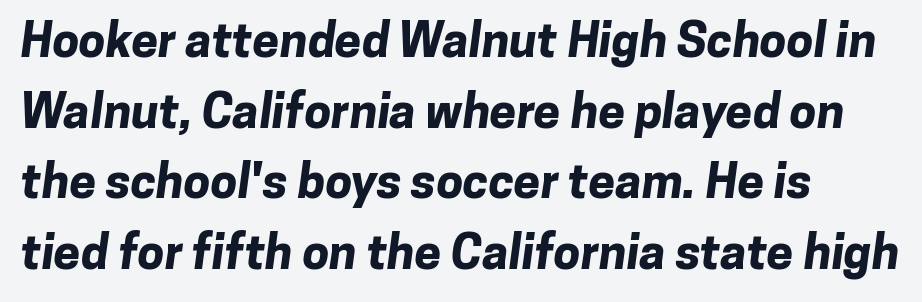
The image shows 48 px bold sans-serif type; set left-aligned, normal line spacing (1.47x), normal letter spacing, not underlined; low stroke contrast and a medium x-height.
